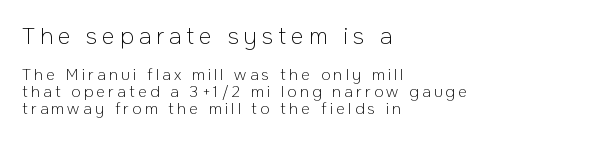
{"italic": "no", "bold": "no", "underline": "no", "align": "left", "line_spacing": "tight", "line_spacing_ratio": 1.15, "letter_spacing": "wide", "letter_spacing_em": 0.23, "larger_block": "first", "size_ratio": 1.47, "glyph_px": 22}
